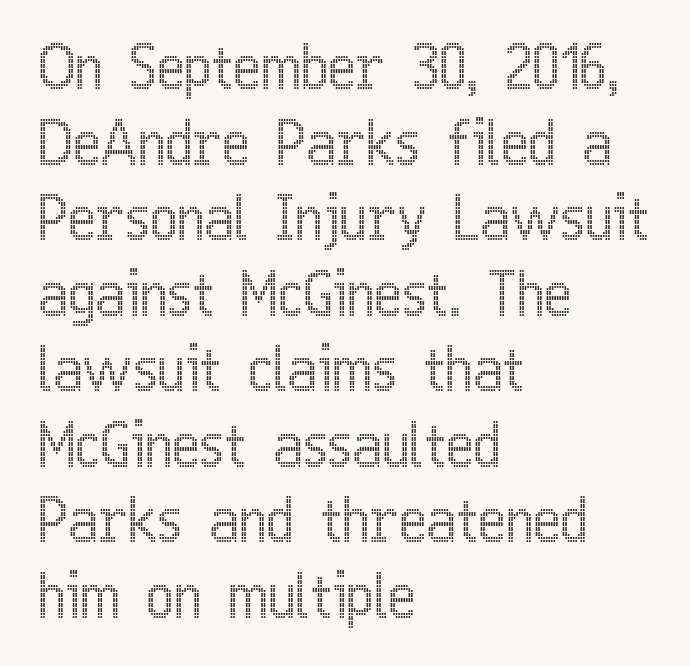
{"italic": "no", "width": "condensed", "x_height": "medium", "monospaced": "no", "underline": "no", "align": "left", "line_spacing": "normal", "line_spacing_ratio": 1.28, "letter_spacing": "normal", "letter_spacing_em": 0.0, "glyph_px": 59}
